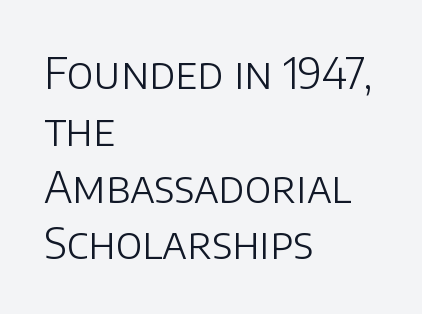
{"serif": "no", "italic": "no", "bold": "no", "weight": "light", "width": "normal", "stroke_contrast": "low", "x_height": "large", "monospaced": "no", "underline": "no", "align": "left", "line_spacing": "normal", "line_spacing_ratio": 1.32, "letter_spacing": "normal", "letter_spacing_em": 0.0, "glyph_px": 43}
